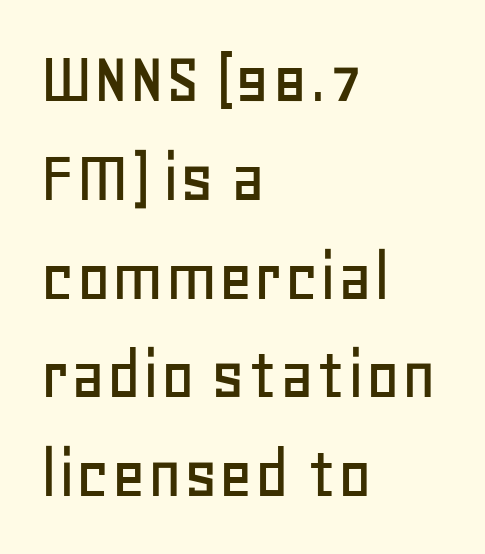
{"serif": "no", "italic": "no", "width": "normal", "stroke_contrast": "low", "x_height": "large", "monospaced": "no", "underline": "no", "align": "left", "line_spacing": "normal", "line_spacing_ratio": 1.3, "letter_spacing": "normal", "letter_spacing_em": 0.0, "glyph_px": 76}
